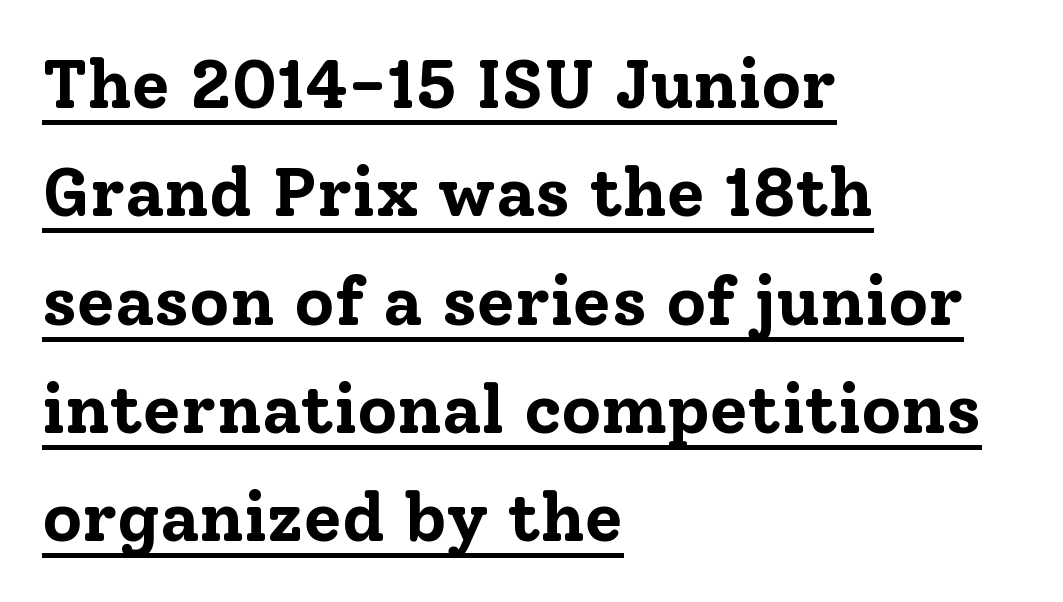
Look at the tracking — it's just the regular setting, nothing added. A continuous stroke trails under the words, as in a hyperlink. The typesetter chose a ragged-right arrangement here. Leading matches the norm, producing a regular column.
